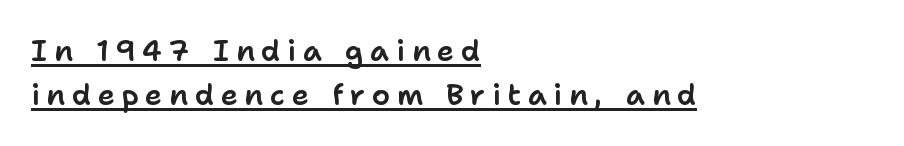
{"serif": "no", "italic": "no", "width": "normal", "stroke_contrast": "low", "x_height": "medium", "monospaced": "no", "underline": "yes", "align": "left", "line_spacing": "normal", "line_spacing_ratio": 1.51, "letter_spacing": "wide", "letter_spacing_em": 0.23, "glyph_px": 29}
